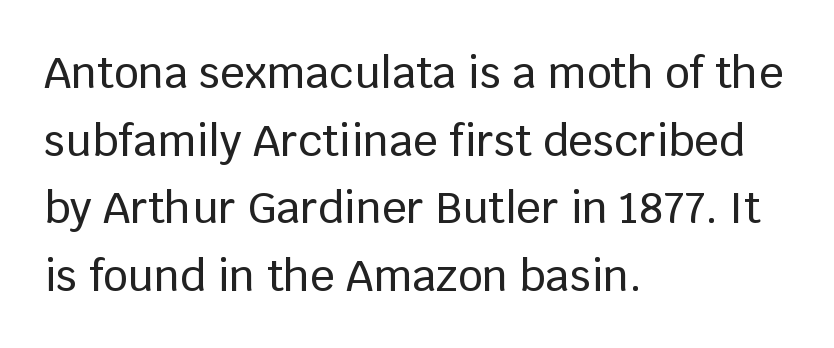
Q: Is the text italic (slanted)? A: No, it is upright.
Q: Is the typeface a serif or a sans-serif typeface? A: Sans-serif.
Q: Is the text underlined? A: No.
Q: How is the paragraph aligned? A: Left-aligned.
Q: Is the spacing between letters normal or unusually wide? A: Normal.
Q: Is the spacing between lines tight, normal or loose? A: Normal.
Q: Width (condensed, normal, or wide)? A: Normal.
Q: Stroke contrast? A: Low.
Q: x-height? A: Large.
Q: Monospaced? A: No.
